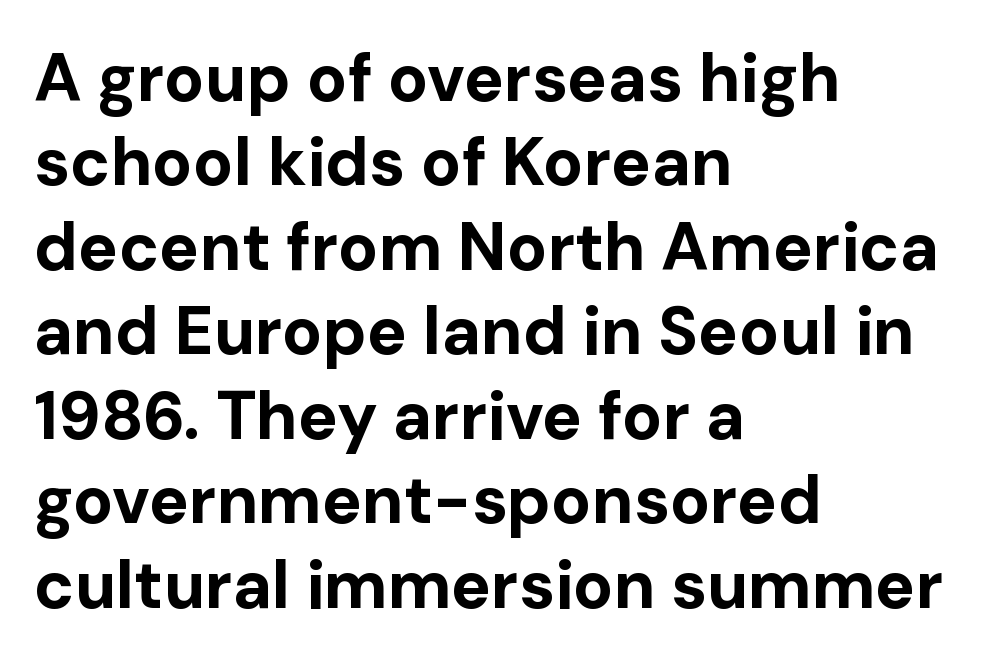
The image shows 67 px bold sans-serif type, upright; set left-aligned, normal line spacing (1.26x), normal letter spacing, not underlined; low stroke contrast and a medium x-height.
